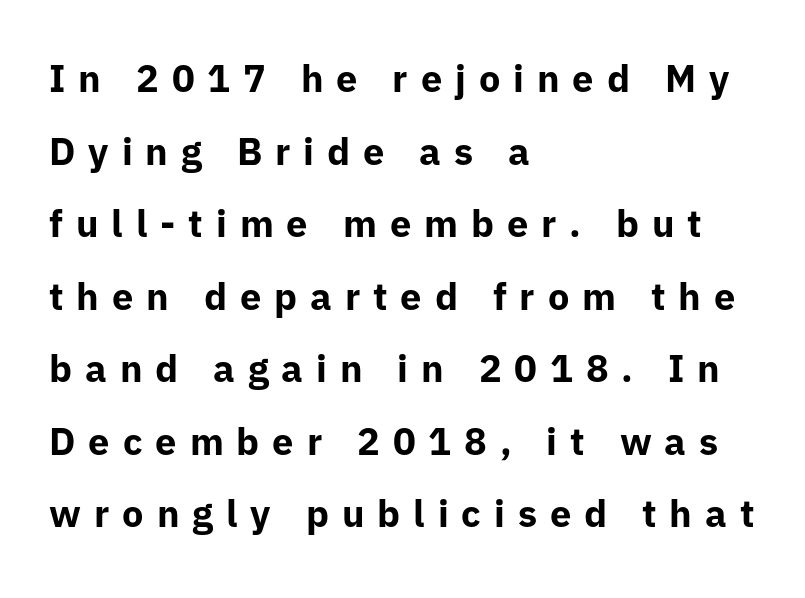
{"serif": "no", "italic": "no", "bold": "yes", "weight": "bold", "width": "normal", "stroke_contrast": "low", "x_height": "medium", "monospaced": "no", "underline": "no", "align": "left", "line_spacing": "loose", "line_spacing_ratio": 1.91, "letter_spacing": "wide", "letter_spacing_em": 0.34, "glyph_px": 38}
